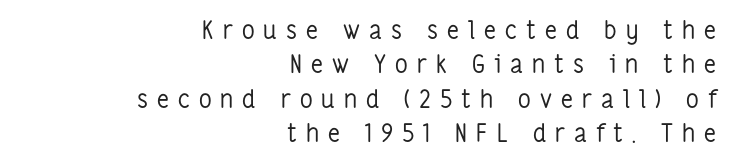
{"italic": "no", "bold": "no", "underline": "no", "align": "right", "line_spacing": "normal", "line_spacing_ratio": 1.38, "letter_spacing": "wide", "letter_spacing_em": 0.36, "glyph_px": 25}
